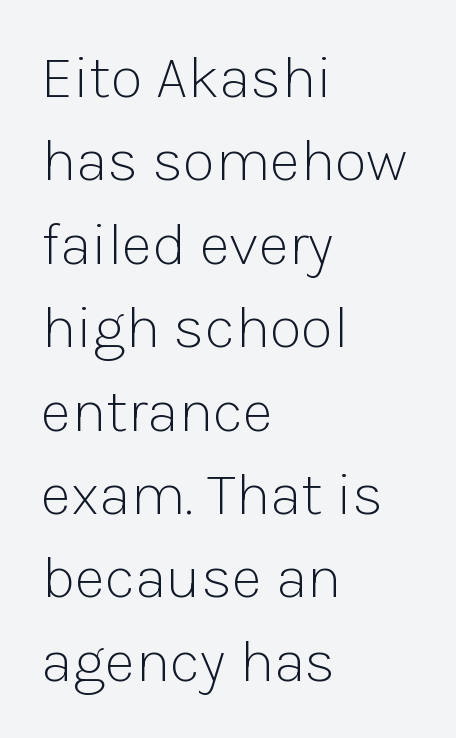
Q: Is the text bold? A: No.
Q: Is the text italic (slanted)? A: No, it is upright.
Q: Is the typeface a serif or a sans-serif typeface? A: Sans-serif.
Q: Is the text underlined? A: No.
Q: How is the paragraph aligned? A: Left-aligned.
Q: Is the spacing between letters normal or unusually wide? A: Normal.
Q: Is the spacing between lines tight, normal or loose? A: Normal.
Q: Width (condensed, normal, or wide)? A: Normal.
Q: Stroke contrast? A: Low.
Q: x-height? A: Medium.
Q: Monospaced? A: No.
